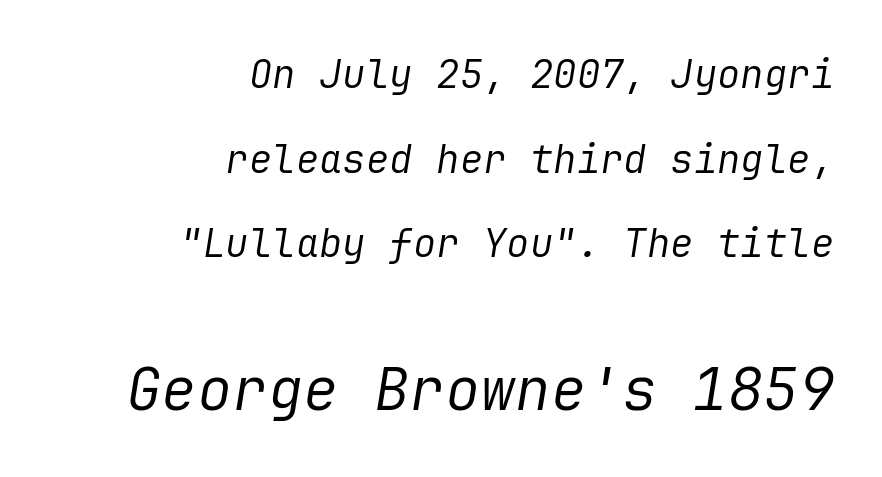
The image shows 59 px regular-weight type, italic (leaning right); set right-aligned, loose line spacing (2.17x), normal letter spacing, not underlined; the second (bottom) block is 1.51x larger; low stroke contrast and a medium x-height.
